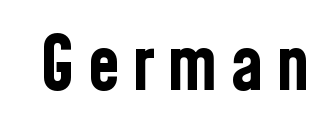
A sans-serif font was chosen for this passage. Students, this is bold: see how much ink each stroke carries. The letters advance in unequal steps, a hallmark of proportional type. Tall strokes in this sample are plumb rather than angled. Anything drawn beneath the words? Only blank space.
